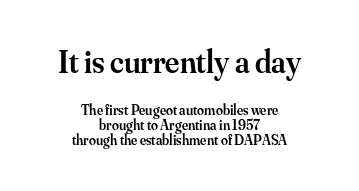
Check where the strokes stop: tiny serifs finish them off. Larger block? The one above; the one below is distinctly smaller. Clear beneath every line of the passage. Each line is balanced around a shared central axis. Think of a printed novel: that variable character pitch is what you see here. Strokes here are thickened, but only to semibold level.
